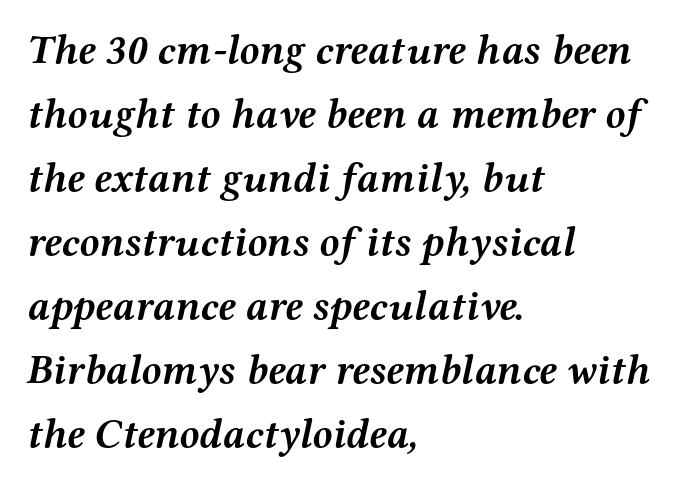
Q: Is the text bold? A: Yes.
Q: Is the text italic (slanted)? A: Yes, it leans right by about 12 degrees.
Q: Is the typeface a serif or a sans-serif typeface? A: Serif.
Q: Is the text underlined? A: No.
Q: How is the paragraph aligned? A: Left-aligned.
Q: Is the spacing between letters normal or unusually wide? A: Normal.
Q: Is the spacing between lines tight, normal or loose? A: Normal.
Q: Width (condensed, normal, or wide)? A: Wide.
Q: Stroke contrast? A: Medium.
Q: x-height? A: Medium.
Q: Monospaced? A: No.
